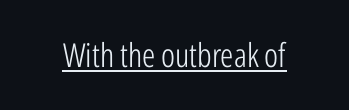
The image shows 33 px light, condensed sans-serif type, upright; set normal letter spacing, underlined; low stroke contrast and a medium x-height.
